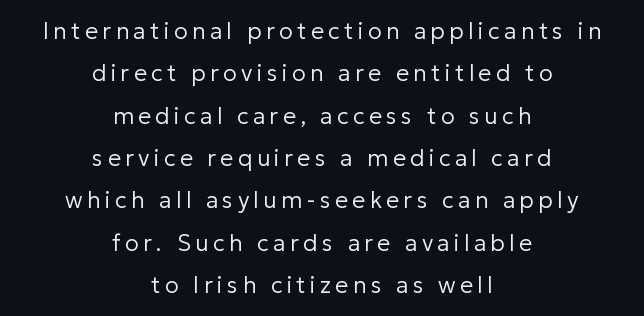
Q: Is the text bold? A: No.
Q: Is the text italic (slanted)? A: No, it is upright.
Q: Is the text underlined? A: No.
Q: How is the paragraph aligned? A: Centered.
